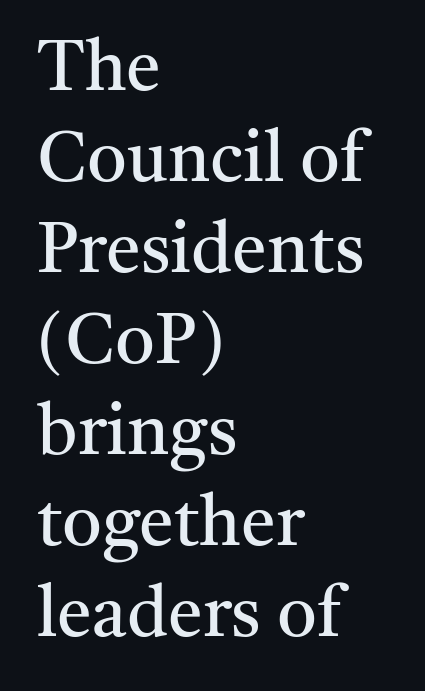
Q: Is the text bold? A: No.
Q: Is the text italic (slanted)? A: No, it is upright.
Q: Is the typeface a serif or a sans-serif typeface? A: Serif.
Q: Is the text underlined? A: No.
Q: How is the paragraph aligned? A: Left-aligned.
Q: Is the spacing between letters normal or unusually wide? A: Normal.
Q: Is the spacing between lines tight, normal or loose? A: Normal.
Q: Width (condensed, normal, or wide)? A: Normal.
Q: Stroke contrast? A: Medium.
Q: x-height? A: Medium.
Q: Monospaced? A: No.
